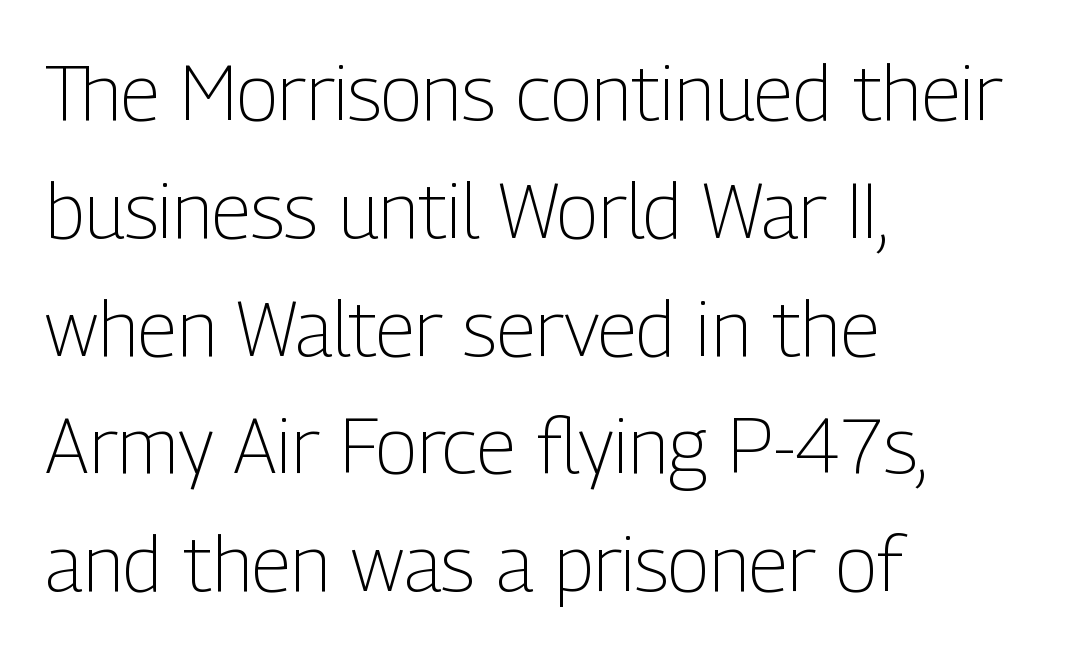
The image shows 77 px light, condensed sans-serif type, upright; set left-aligned, normal line spacing (1.53x), normal letter spacing, not underlined; low stroke contrast and a medium x-height.
